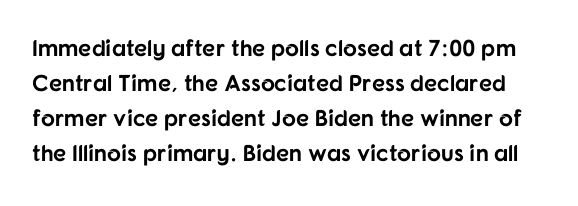
The image shows 23 px bold type, upright; set normal line spacing (1.52x), normal letter spacing, not underlined.
